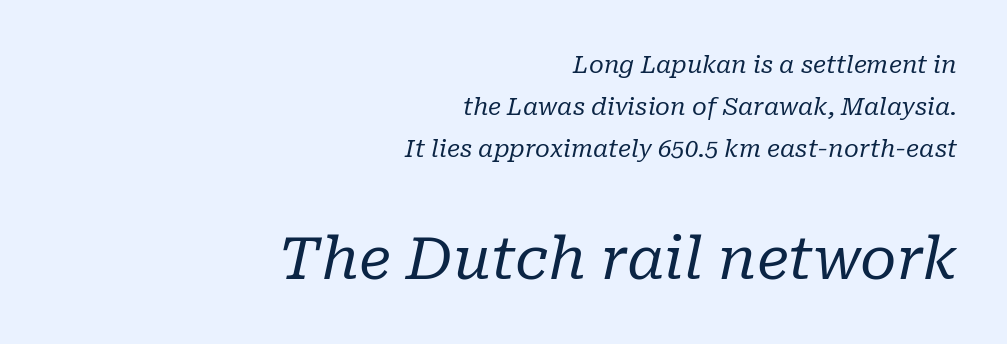
The image shows 59 px regular-weight serif type, italic (leaning right); set right-aligned, line spacing 1.76x, normal letter spacing, not underlined; the second (bottom) block is 2.46x larger; low stroke contrast and a medium x-height.
